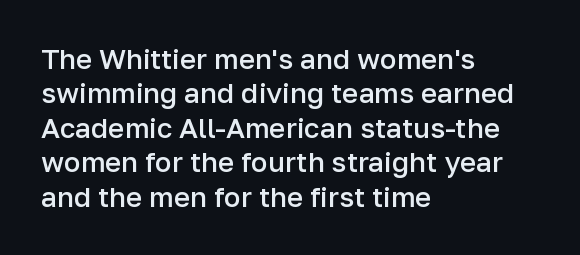
Descender tails drop into unmarked territory. The letters advance in unequal steps, a hallmark of proportional type. The passage is arranged the way most books set body copy — flush left. Are there feet on the stems? There aren't — it's a sans. Here the glyphs are tracked normally, forming tight word shapes. The lettering holds an erect, upright posture throughout.
